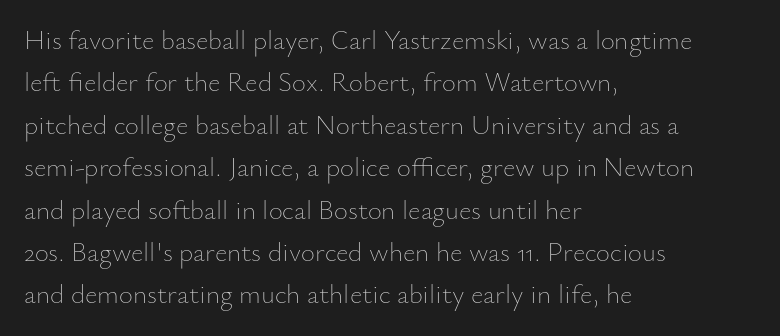
The image shows 27 px text type, upright; set left-aligned, normal line spacing (1.57x), normal letter spacing, not underlined.
